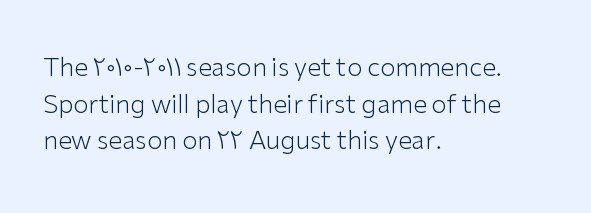
The image shows 25 px text type, upright; set left-aligned, normal line spacing (1.47x), normal letter spacing, not underlined.
